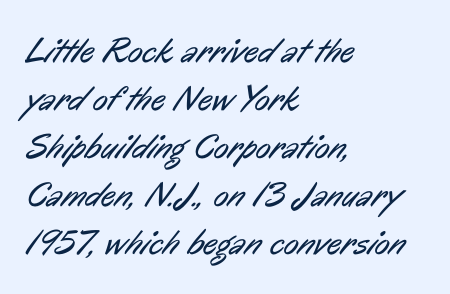
The image shows 35 px regular-weight, condensed sans-serif type; set left-aligned, normal line spacing (1.37x), normal letter spacing, not underlined; low stroke contrast and a medium x-height.
